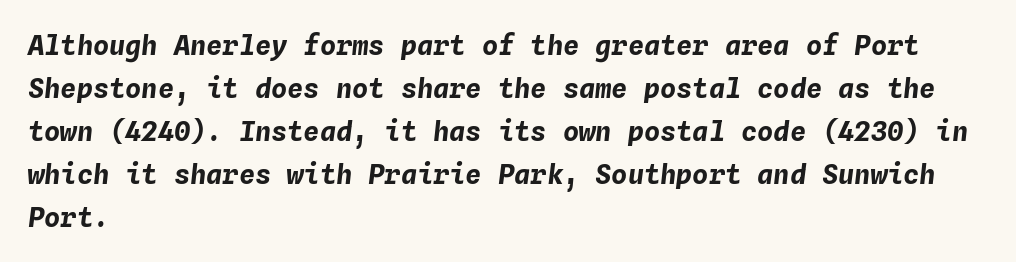
Q: Is the text bold? A: Yes.
Q: Is the text italic (slanted)? A: Yes, it leans right by about 4 degrees.
Q: Is the text underlined? A: No.
Q: How is the paragraph aligned? A: Left-aligned.
Q: Is the spacing between letters normal or unusually wide? A: Normal.
Q: Is the spacing between lines tight, normal or loose? A: Normal.
